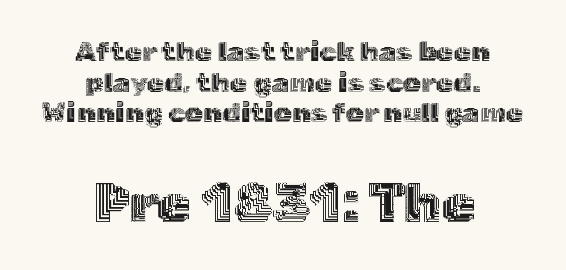
The image shows 55 px text type, upright; set centered, tight line spacing (1.09x), normal letter spacing, not underlined; the second (bottom) block is 1.96x larger; a medium x-height.
